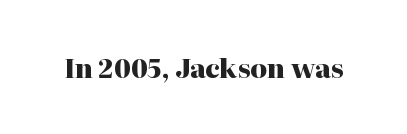
Only glyphs here, with clear space below each row. Rendered with straight, roman letterforms. The glyphs have the mass of a bold cut. Observe the ordinary spacing: letters are neighbours, not strangers.
